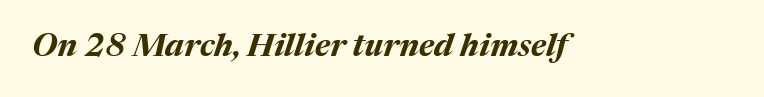
{"italic": "yes", "lean": "right", "slant_degrees": 17, "bold": "yes", "weight": "bold", "width": "normal", "stroke_contrast": "medium", "x_height": "medium", "monospaced": "no", "underline": "no", "letter_spacing": "normal", "letter_spacing_em": 0.0, "glyph_px": 32}
